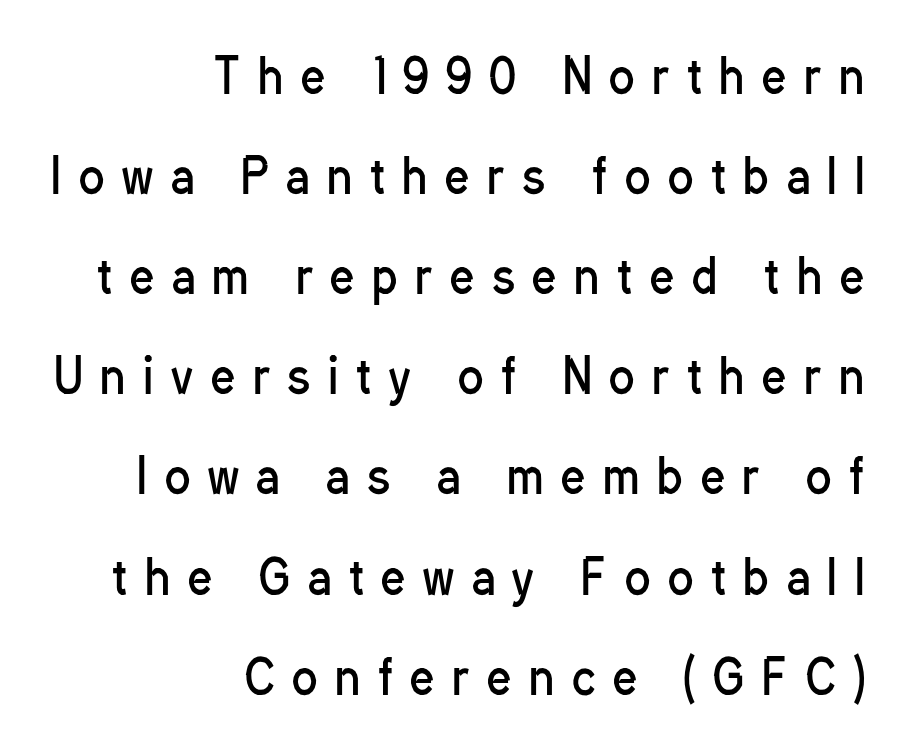
{"serif": "no", "italic": "no", "bold": "no", "weight": "regular", "width": "condensed", "stroke_contrast": "low", "x_height": "medium", "monospaced": "no", "underline": "no", "align": "right", "line_spacing": "loose", "line_spacing_ratio": 2.13, "letter_spacing": "wide", "letter_spacing_em": 0.38, "glyph_px": 47}
